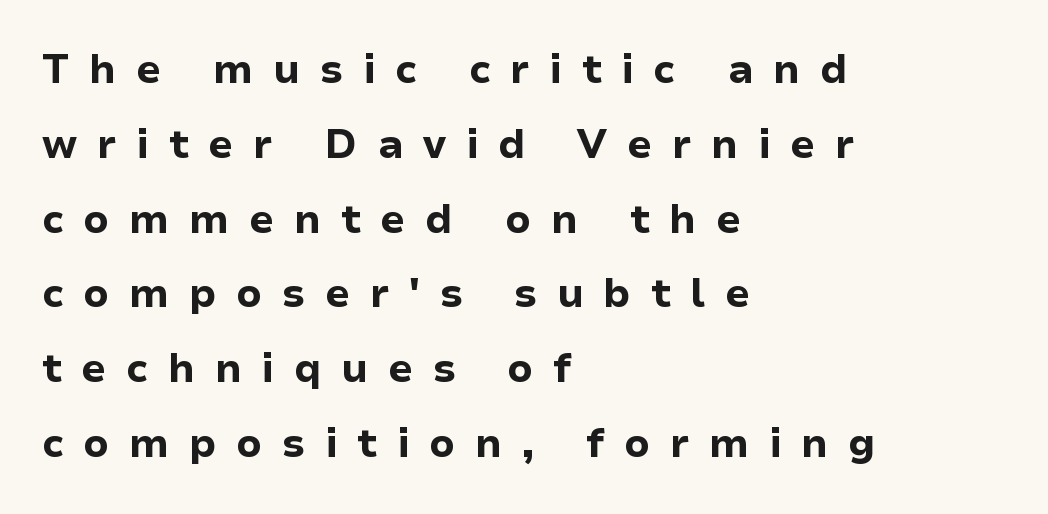
Q: Is the text bold? A: Yes.
Q: Is the text italic (slanted)? A: No, it is upright.
Q: Is the typeface a serif or a sans-serif typeface? A: Sans-serif.
Q: Is the text underlined? A: No.
Q: How is the paragraph aligned? A: Left-aligned.
Q: Is the spacing between letters normal or unusually wide? A: Unusually wide.
Q: Width (condensed, normal, or wide)? A: Normal.
Q: Stroke contrast? A: Low.
Q: x-height? A: Medium.
Q: Monospaced? A: No.
